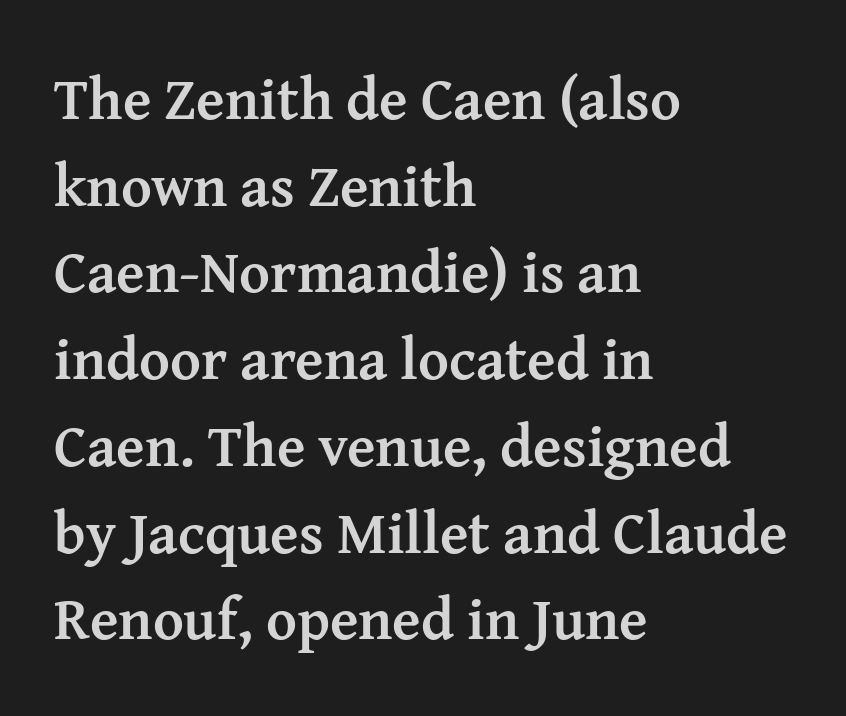
{"serif": "yes", "italic": "no", "bold": "yes", "weight": "semibold", "width": "normal", "stroke_contrast": "medium", "x_height": "medium", "monospaced": "no", "underline": "no", "align": "left", "line_spacing": "normal", "line_spacing_ratio": 1.47, "letter_spacing": "normal", "letter_spacing_em": 0.0, "glyph_px": 59}
